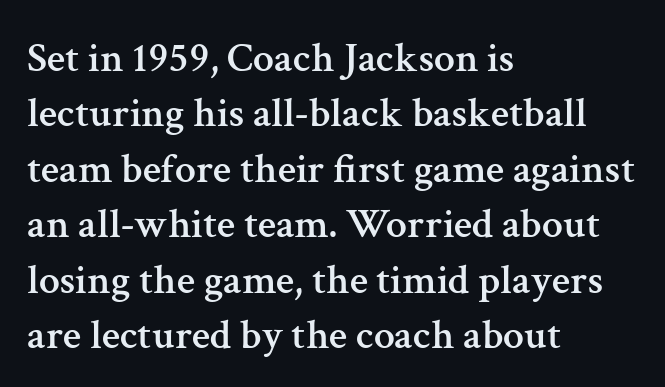
The image shows 42 px serif type, upright; set left-aligned, normal line spacing (1.32x), normal letter spacing, not underlined; medium stroke contrast and a medium x-height.
